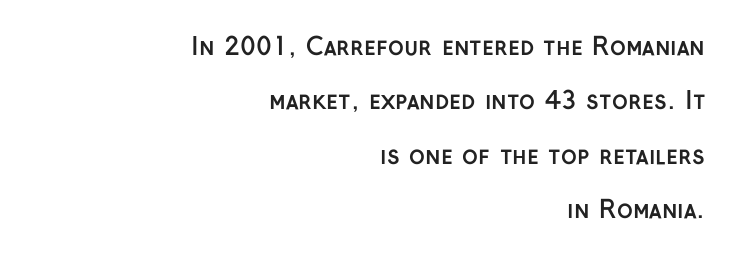
Q: Is the text bold? A: Yes.
Q: Is the text italic (slanted)? A: No, it is upright.
Q: Is the text underlined? A: No.
Q: How is the paragraph aligned? A: Right-aligned.
Q: Is the spacing between letters normal or unusually wide? A: Normal.
Q: Is the spacing between lines tight, normal or loose? A: Loose.
